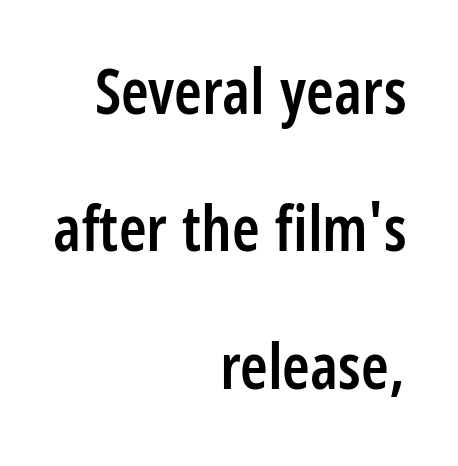
This is the in-between weight designers call semibold or demi. When letters stand straight like this, we call the style roman or upright. The zone under the glyphs is completely vacant. Proportional: the letters do not fall into vertical columns. The paragraph has a hard right edge and a soft left edge. You could fit nearly another row in the gap between these rows.
